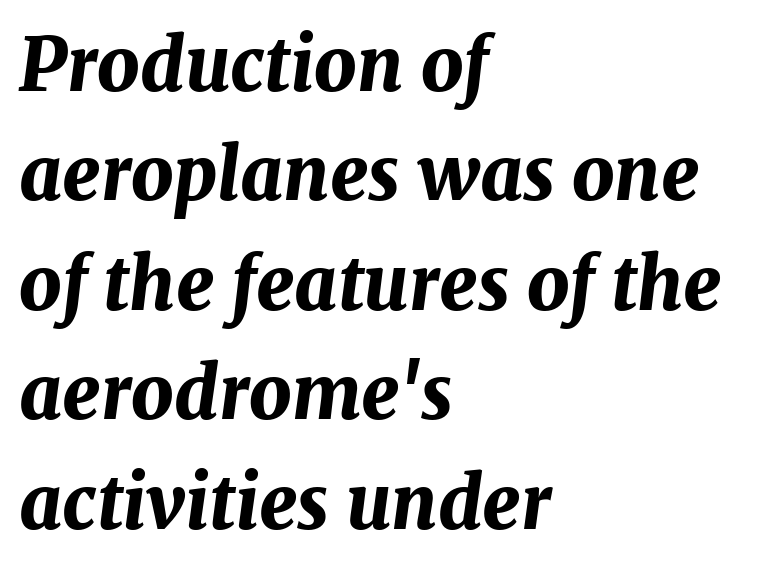
The image shows 73 px bold type, italic (leaning right); set left-aligned, normal line spacing (1.5x), normal letter spacing, not underlined; medium stroke contrast and a medium x-height.
